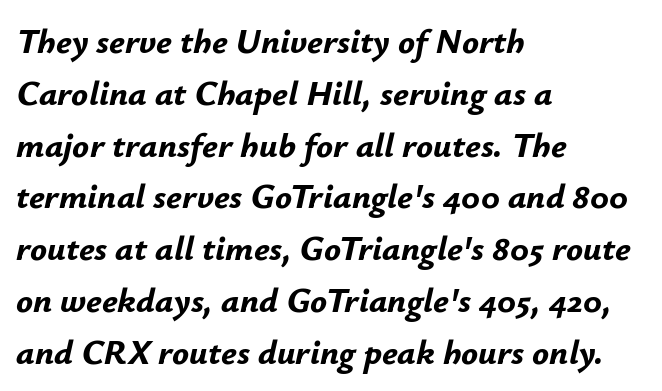
The image shows 35 px bold type, italic (leaning right); set left-aligned, normal line spacing (1.48x), normal letter spacing, not underlined; low stroke contrast and a small x-height.
